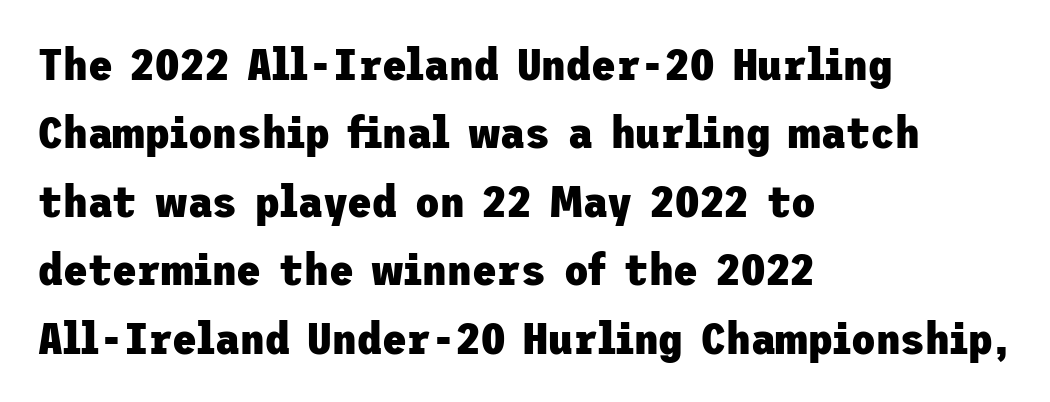
{"serif": "no", "italic": "no", "bold": "yes", "weight": "heavy", "width": "normal", "stroke_contrast": "low", "x_height": "medium", "underline": "no", "align": "left", "line_spacing": "normal", "line_spacing_ratio": 1.52, "letter_spacing": "normal", "letter_spacing_em": 0.0, "glyph_px": 45}
